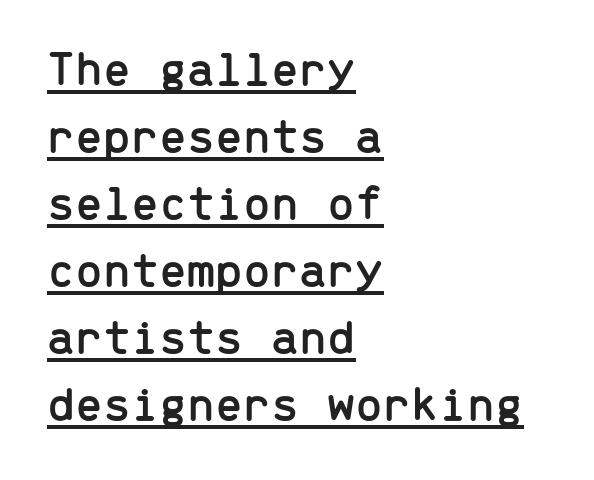
{"serif": "no", "italic": "no", "width": "normal", "stroke_contrast": "low", "x_height": "medium", "monospaced": "yes", "underline": "yes", "align": "left", "line_spacing": "normal", "line_spacing_ratio": 1.34, "letter_spacing": "normal", "letter_spacing_em": 0.0, "glyph_px": 50}
